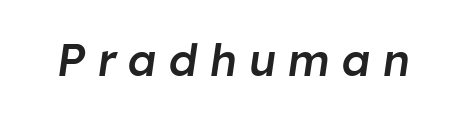
Q: Is the text bold? A: Semi-bold.
Q: Is the text italic (slanted)? A: Yes, it leans right by about 8 degrees.
Q: Is the text underlined? A: No.
Q: Is the spacing between letters normal or unusually wide? A: Unusually wide.
Q: Width (condensed, normal, or wide)? A: Normal.
Q: Stroke contrast? A: Low.
Q: x-height? A: Medium.
Q: Monospaced? A: No.
